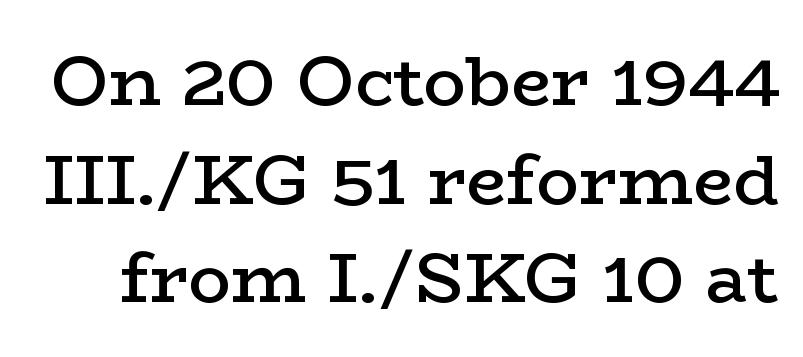
{"serif": "yes", "italic": "no", "bold": "semi", "weight": "semibold", "width": "wide", "stroke_contrast": "low", "x_height": "medium", "monospaced": "no", "underline": "no", "line_spacing": "normal", "line_spacing_ratio": 1.39, "letter_spacing": "normal", "letter_spacing_em": 0.0, "glyph_px": 71}
